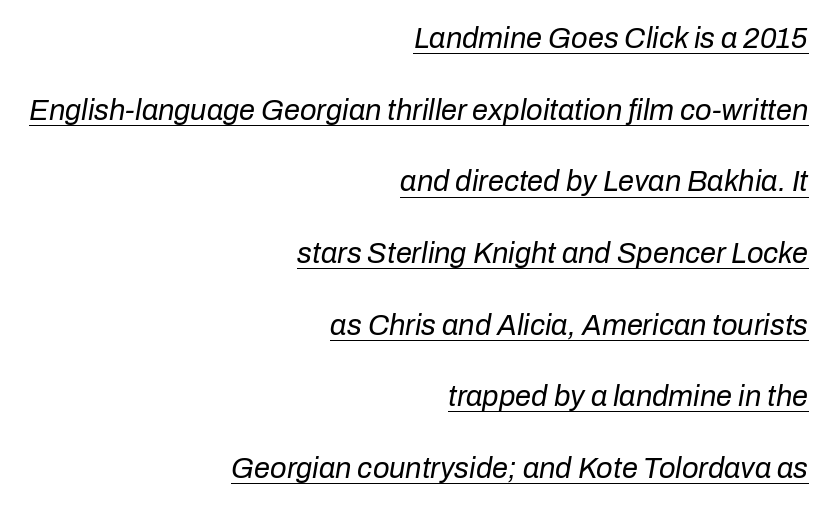
Q: Is the text bold? A: No.
Q: Is the text italic (slanted)? A: Yes, it leans right by about 10 degrees.
Q: Is the text underlined? A: Yes.
Q: How is the paragraph aligned? A: Right-aligned.
Q: Is the spacing between letters normal or unusually wide? A: Normal.
Q: Is the spacing between lines tight, normal or loose? A: Loose.
Q: Width (condensed, normal, or wide)? A: Normal.
Q: Stroke contrast? A: Low.
Q: x-height? A: Medium.
Q: Monospaced? A: No.
